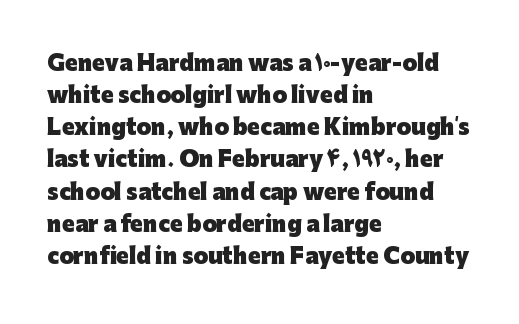
Q: Is the text bold? A: Yes.
Q: Is the text italic (slanted)? A: No, it is upright.
Q: Is the text underlined? A: No.
Q: How is the paragraph aligned? A: Left-aligned.
Q: Is the spacing between letters normal or unusually wide? A: Normal.
Q: Is the spacing between lines tight, normal or loose? A: Normal.
